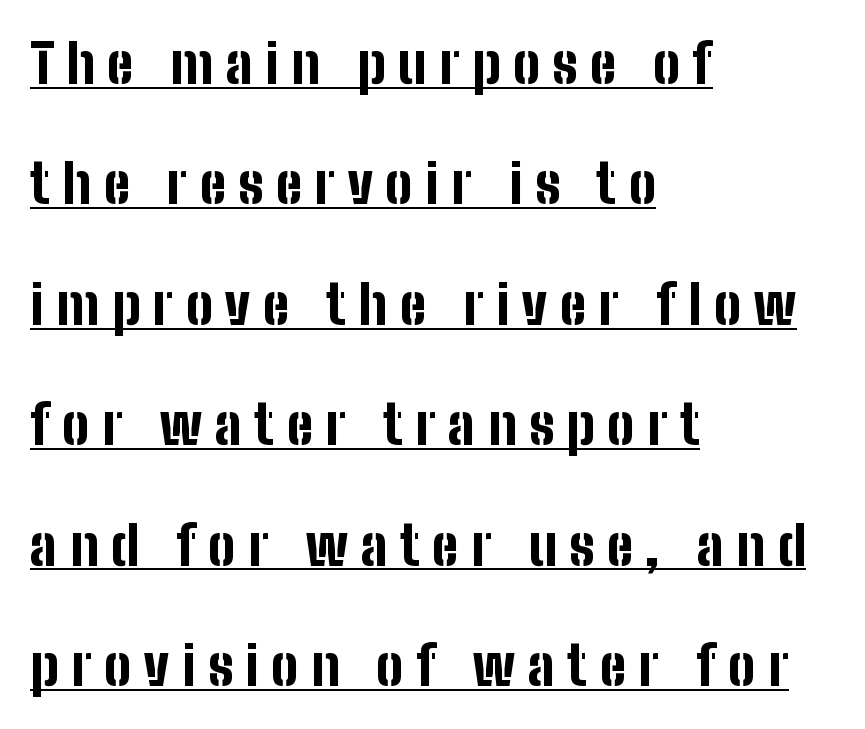
{"serif": "no", "italic": "no", "bold": "yes", "weight": "bold", "width": "condensed", "stroke_contrast": "low", "x_height": "medium", "monospaced": "no", "underline": "yes", "align": "left", "line_spacing": "loose", "line_spacing_ratio": 2.23, "letter_spacing": "wide", "letter_spacing_em": 0.23, "glyph_px": 54}
